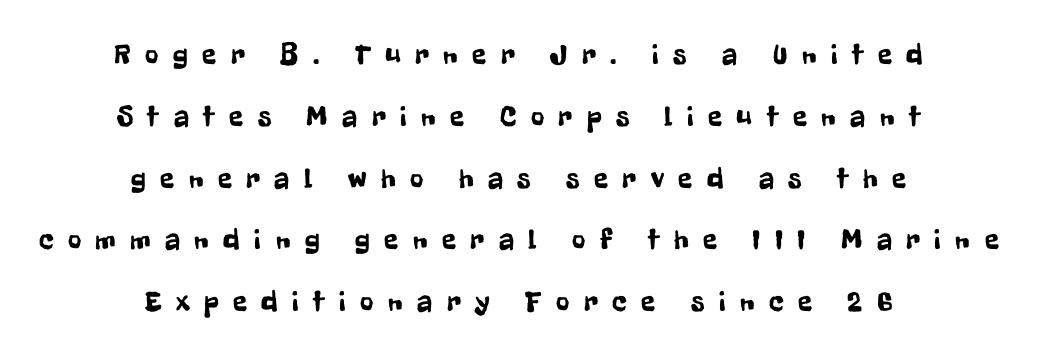
The image shows 29 px condensed sans-serif type, upright; set centered, loose line spacing (2.13x), unusually wide letter spacing (+0.5 em), not underlined; low stroke contrast and a medium x-height.
